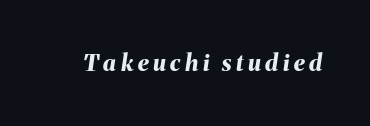
Q: Is the text bold? A: Yes.
Q: Is the text italic (slanted)? A: Yes, it leans right by about 8 degrees.
Q: Is the text underlined? A: No.
Q: Is the spacing between letters normal or unusually wide? A: Unusually wide.
